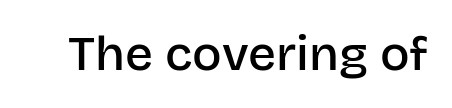
{"serif": "no", "italic": "no", "bold": "semi", "weight": "semibold", "width": "normal", "stroke_contrast": "low", "x_height": "large", "monospaced": "no", "underline": "no", "letter_spacing": "normal", "letter_spacing_em": 0.0, "glyph_px": 49}
